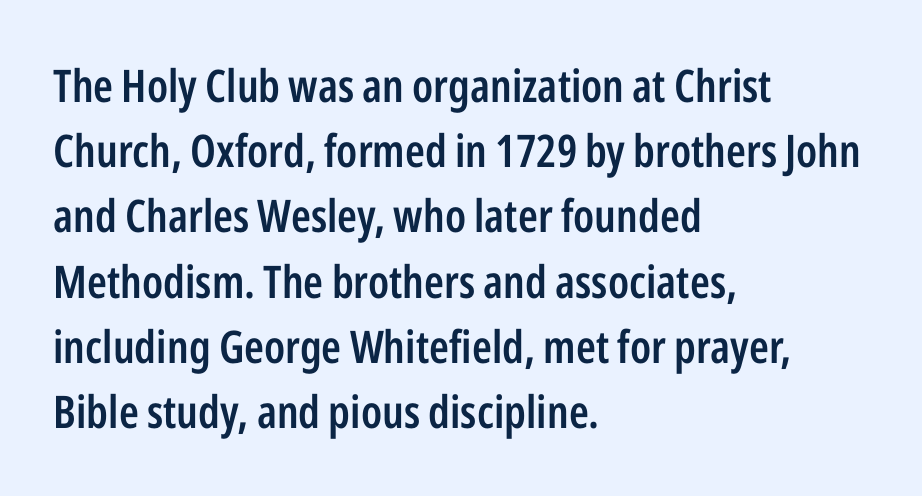
Q: Is the text bold? A: Semi-bold.
Q: Is the text italic (slanted)? A: No, it is upright.
Q: Is the typeface a serif or a sans-serif typeface? A: Sans-serif.
Q: Is the text underlined? A: No.
Q: How is the paragraph aligned? A: Left-aligned.
Q: Is the spacing between letters normal or unusually wide? A: Normal.
Q: Is the spacing between lines tight, normal or loose? A: Normal.
Q: Width (condensed, normal, or wide)? A: Condensed.
Q: Stroke contrast? A: Low.
Q: x-height? A: Medium.
Q: Monospaced? A: No.
